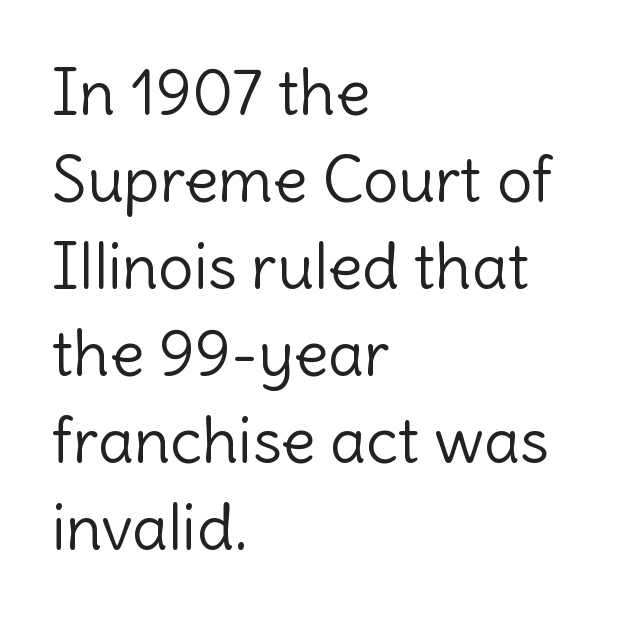
This rendering uses left alignment, leaving the right contour irregular. The line texture is even and compact thanks to regular tracking. Designer's note — italics off, roman on. Weight: in the light-to-regular range. Varying glyph widths throughout — classic text-font behaviour.
